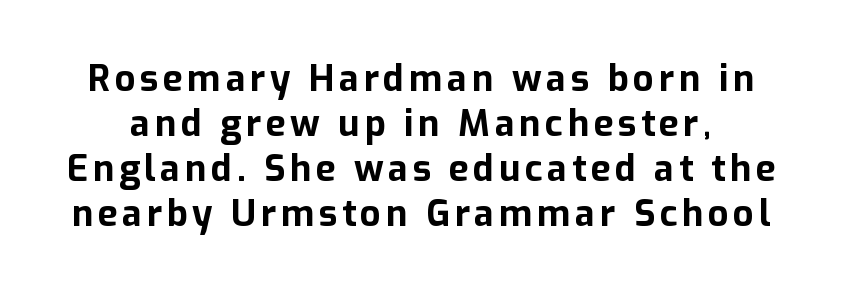
Q: Is the text bold? A: Yes.
Q: Is the text italic (slanted)? A: No, it is upright.
Q: Is the typeface a serif or a sans-serif typeface? A: Sans-serif.
Q: Is the text underlined? A: No.
Q: Is the spacing between lines tight, normal or loose? A: Normal.
Q: Width (condensed, normal, or wide)? A: Normal.
Q: Stroke contrast? A: Low.
Q: x-height? A: Medium.
Q: Monospaced? A: No.
